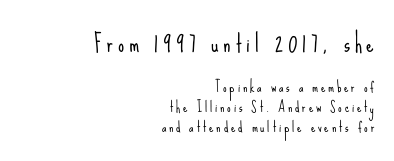
{"italic": "no", "bold": "no", "underline": "no", "align": "right", "line_spacing": "normal", "line_spacing_ratio": 1.41, "letter_spacing": "wide", "letter_spacing_em": 0.2, "larger_block": "first", "size_ratio": 1.71, "glyph_px": 24}
